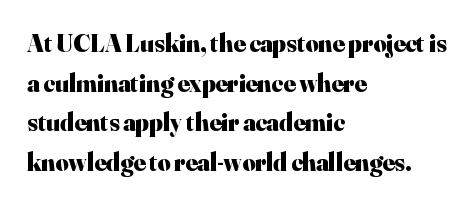
The words here are not underlined. Glyph-to-glyph distance matches everyday printed text. The rows are spaced the way most documents space them. The lettering holds an erect, upright posture throughout. Heavy-handed strokes throughout: this text is bold. Which margin do the lines hug? The left one — the right edge is uneven.
